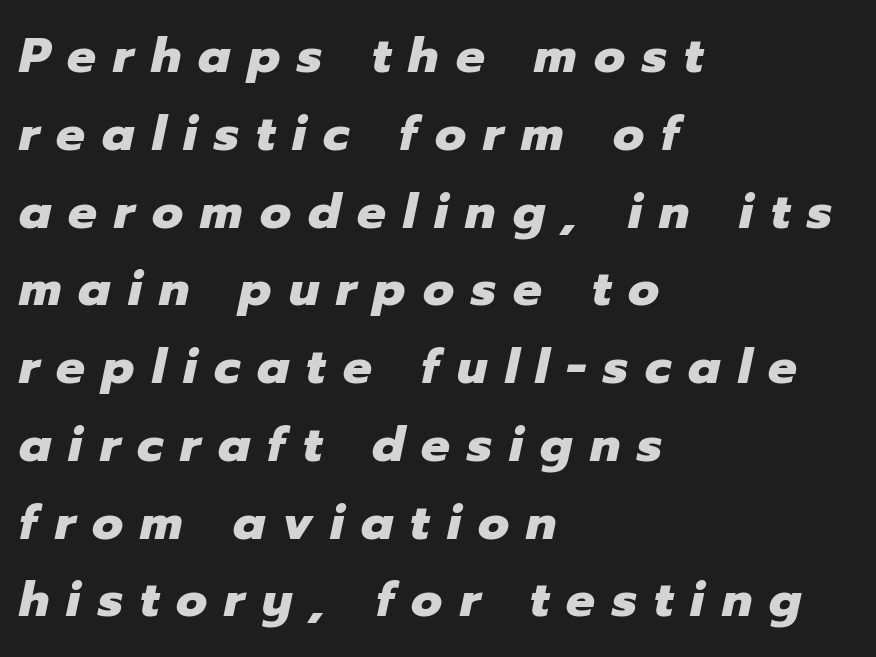
Set as a true bold cut, around the 700 mark. Every character sits at an angle, as italics do. Notice how descenders clear the ascenders below comfortably — that's standard leading. Leftover space on each line is placed entirely after the last word. Students, note that the glyphs here are deliberately spaced far apart. Spacing verdict: proportional, widths tailored to each character.
